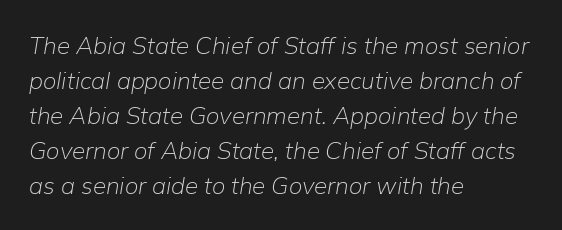
The image shows 24 px text type, italic (leaning right); set left-aligned, normal line spacing (1.46x), normal letter spacing, not underlined.
